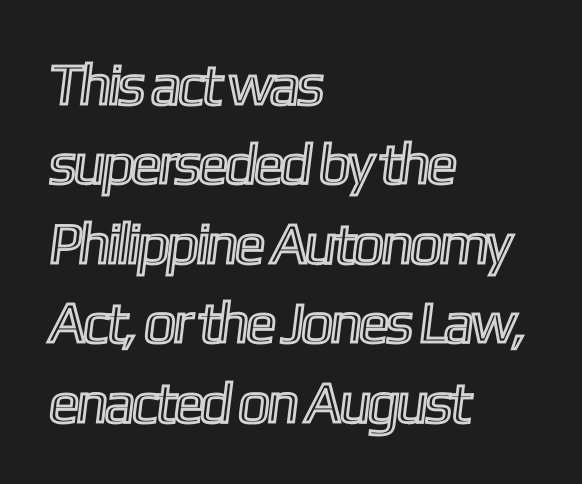
The block of text has a typical density, with ordinary space between rows. The words here are not underlined. There is no visible air inserted between adjacent glyphs. Casual observation: everything's shoved over to the left. Here the designer chose a conventional face with non-uniform glyph widths.
